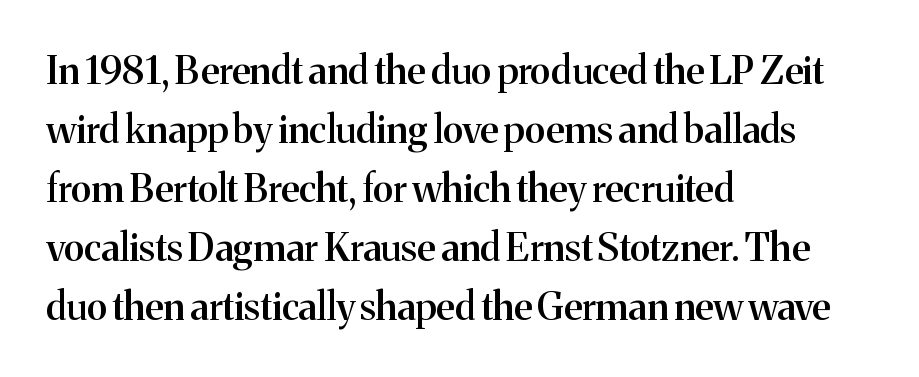
{"serif": "yes", "italic": "no", "bold": "semi", "weight": "semibold", "width": "normal", "stroke_contrast": "medium", "x_height": "medium", "monospaced": "no", "underline": "no", "align": "left", "line_spacing": "normal", "line_spacing_ratio": 1.55, "letter_spacing": "normal", "letter_spacing_em": 0.0, "glyph_px": 38}
